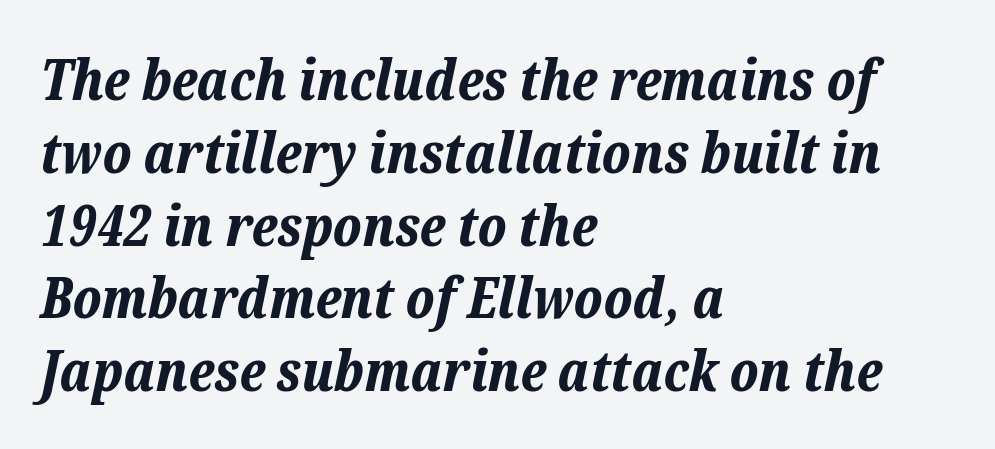
{"italic": "yes", "lean": "right", "slant_degrees": 12, "bold": "yes", "weight": "bold", "width": "normal", "stroke_contrast": "low", "x_height": "medium", "monospaced": "no", "underline": "no", "align": "left", "line_spacing": "normal", "line_spacing_ratio": 1.3, "letter_spacing": "normal", "letter_spacing_em": 0.0, "glyph_px": 56}
